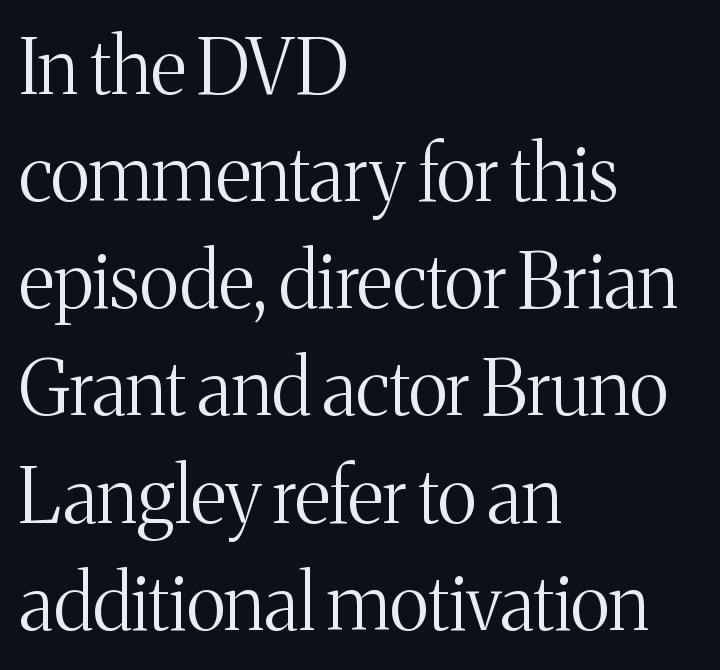
Regarding serifs, this sample has them. The face used here is proportionally spaced, like ordinary book or web type. Has an underline been added? It has not. Is there much room between lines? A standard amount, neither cramped nor airy.
